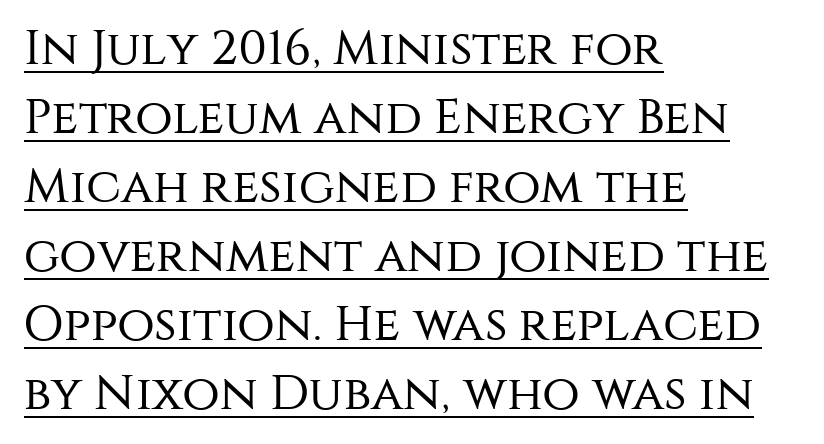
{"serif": "no", "italic": "no", "bold": "no", "weight": "regular", "width": "normal", "stroke_contrast": "medium", "x_height": "large", "monospaced": "no", "underline": "yes", "align": "left", "line_spacing": "normal", "line_spacing_ratio": 1.41, "letter_spacing": "normal", "letter_spacing_em": 0.0, "glyph_px": 49}
